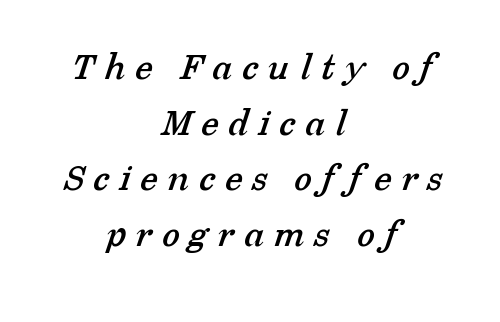
Typeset on center — no edge is straight. Each letter's strokes conclude with small projecting serifs. The rows are spaced the way most documents space them. Each row of text sits above clean, open space. Display-style spreading of the glyphs; the letterfit is very open. Character widths vary here, with narrow letters taking less room than wide ones.
